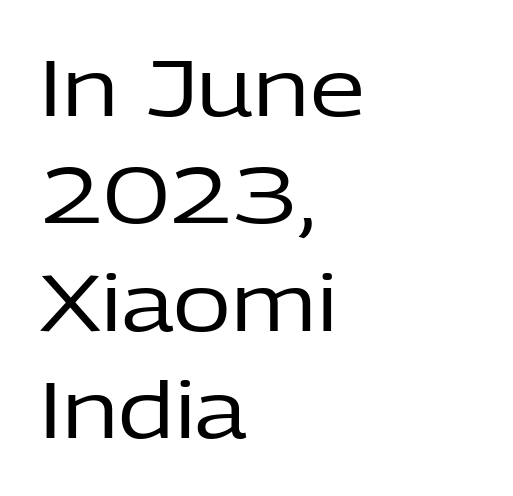
{"serif": "no", "italic": "no", "bold": "no", "weight": "regular", "width": "normal", "stroke_contrast": "low", "x_height": "medium", "monospaced": "no", "underline": "no", "align": "left", "line_spacing": "normal", "line_spacing_ratio": 1.36, "letter_spacing": "normal", "letter_spacing_em": 0.0, "glyph_px": 79}
